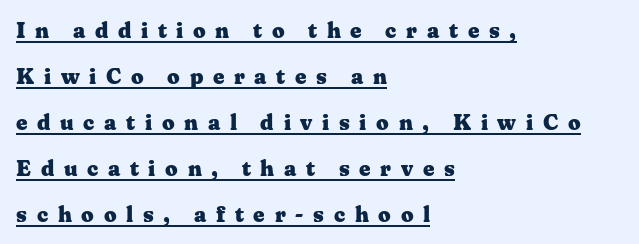
{"italic": "no", "bold": "yes", "underline": "yes", "align": "left", "line_spacing": "loose", "line_spacing_ratio": 2.09, "letter_spacing": "wide", "letter_spacing_em": 0.44, "glyph_px": 22}
